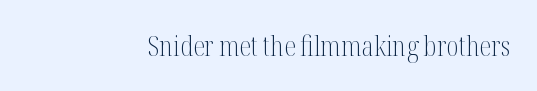
Q: Is the text bold? A: No.
Q: Is the text italic (slanted)? A: No, it is upright.
Q: Is the text underlined? A: No.
Q: Is the spacing between letters normal or unusually wide? A: Normal.
